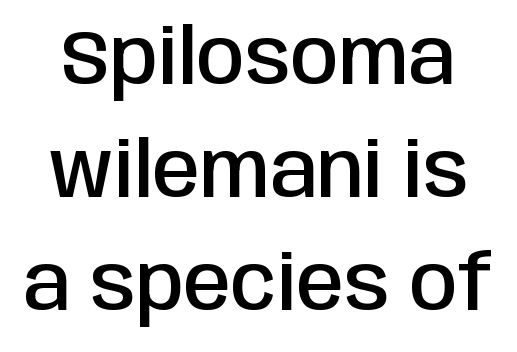
The image shows 77 px semibold, condensed sans-serif type, upright; set normal line spacing (1.47x), normal letter spacing, not underlined; low stroke contrast and a large x-height.
